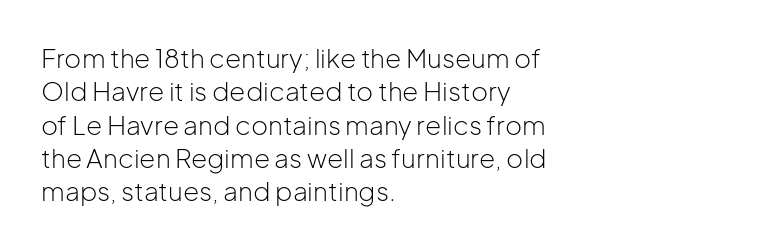
{"italic": "no", "bold": "no", "underline": "no", "align": "left", "line_spacing": "normal", "line_spacing_ratio": 1.28, "letter_spacing": "normal", "letter_spacing_em": 0.0, "glyph_px": 26}
